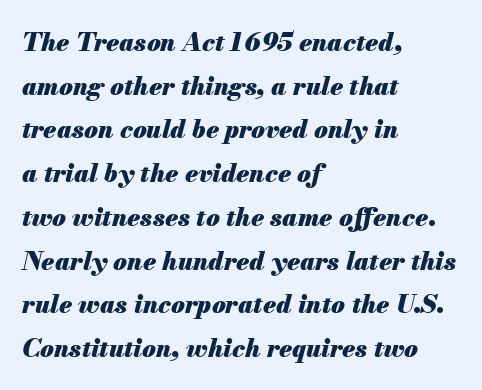
{"italic": "yes", "lean": "right", "slant_degrees": 13, "bold": "yes", "underline": "no", "align": "left", "line_spacing_ratio": 1.75, "letter_spacing": "normal", "letter_spacing_em": 0.0, "glyph_px": 25}
